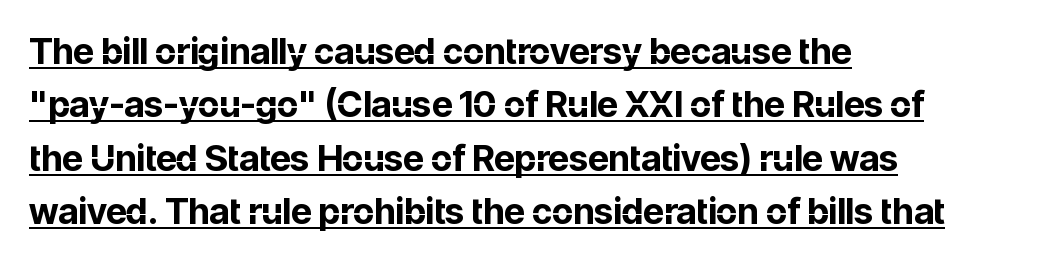
{"serif": "no", "italic": "no", "bold": "yes", "weight": "bold", "width": "normal", "stroke_contrast": "low", "x_height": "medium", "monospaced": "no", "underline": "yes", "align": "left", "line_spacing": "normal", "line_spacing_ratio": 1.48, "letter_spacing": "normal", "letter_spacing_em": 0.0, "glyph_px": 36}
